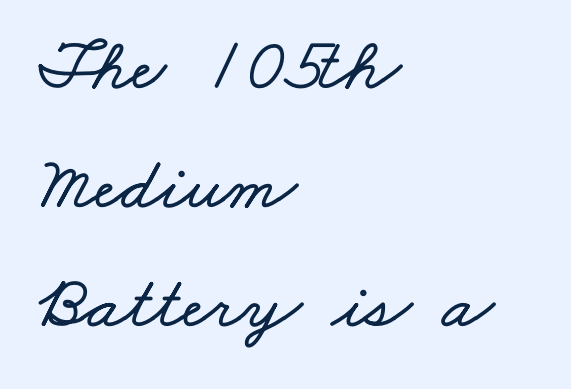
Q: Is the text underlined? A: No.
Q: How is the paragraph aligned? A: Left-aligned.
Q: Is the spacing between letters normal or unusually wide? A: Normal.
Q: Is the spacing between lines tight, normal or loose? A: Normal.
Q: Width (condensed, normal, or wide)? A: Wide.
Q: Stroke contrast? A: Low.
Q: x-height? A: Small.
Q: Monospaced? A: No.
